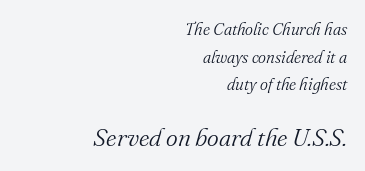
{"italic": "yes", "lean": "right", "slant_degrees": 16, "bold": "no", "underline": "no", "align": "right", "line_spacing": "normal", "line_spacing_ratio": 1.62, "letter_spacing": "normal", "letter_spacing_em": 0.0, "larger_block": "second", "size_ratio": 1.47, "glyph_px": 25}
